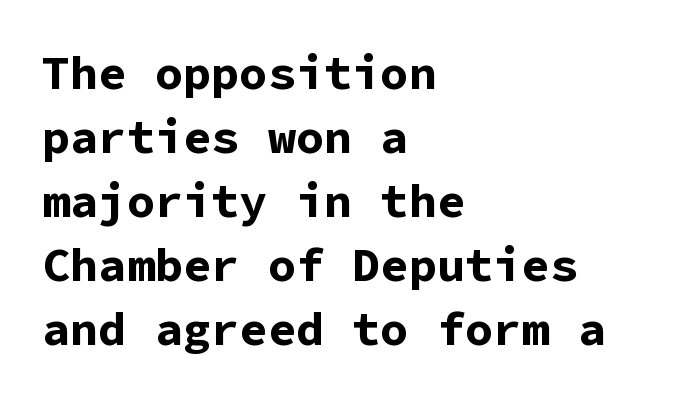
The image shows 47 px bold sans-serif type, upright, monospaced; set left-aligned, normal line spacing (1.36x), normal letter spacing, not underlined; low stroke contrast and a medium x-height.
